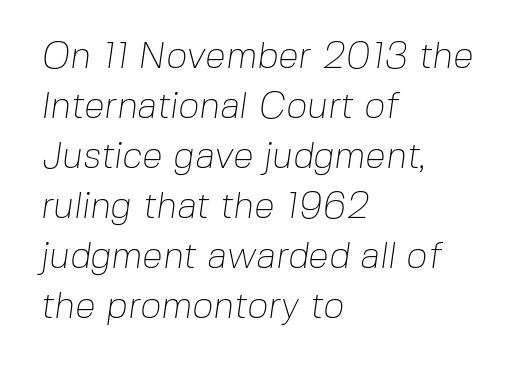
The image shows 37 px thin sans-serif type; set left-aligned, normal line spacing (1.35x), normal letter spacing, not underlined; low stroke contrast and a medium x-height.
